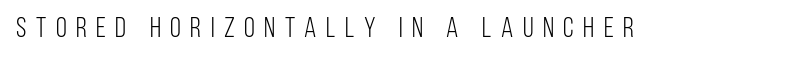
A light-to-regular cut is what we see here. Italic? Not at all — the glyphs are vertical. These lines are rendered in a variable-pitch font. A typesetter would label this face a sans. The tracking jumps out immediately: characters are airy and widely separated.
